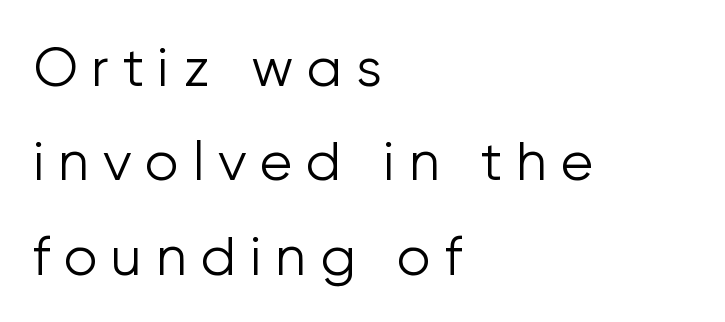
Q: Is the text bold? A: No.
Q: Is the text italic (slanted)? A: No, it is upright.
Q: Is the typeface a serif or a sans-serif typeface? A: Sans-serif.
Q: Is the text underlined? A: No.
Q: How is the paragraph aligned? A: Left-aligned.
Q: Is the spacing between letters normal or unusually wide? A: Unusually wide.
Q: Width (condensed, normal, or wide)? A: Normal.
Q: Stroke contrast? A: Low.
Q: x-height? A: Medium.
Q: Monospaced? A: No.
